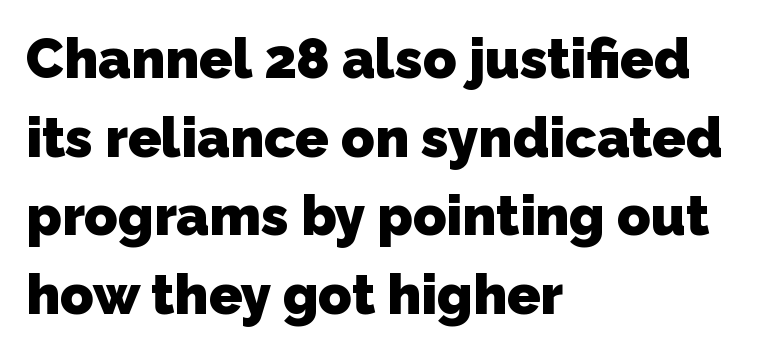
The image shows 55 px heavy sans-serif type; set left-aligned, normal line spacing (1.43x), normal letter spacing, not underlined; low stroke contrast and a medium x-height.
